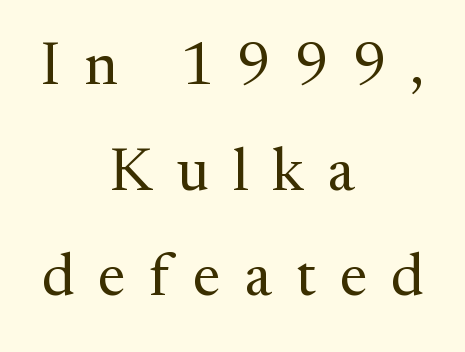
{"serif": "yes", "italic": "no", "bold": "no", "weight": "regular", "width": "normal", "stroke_contrast": "medium", "x_height": "medium", "monospaced": "no", "underline": "no", "align": "center", "line_spacing_ratio": 1.79, "letter_spacing": "wide", "letter_spacing_em": 0.41, "glyph_px": 59}
